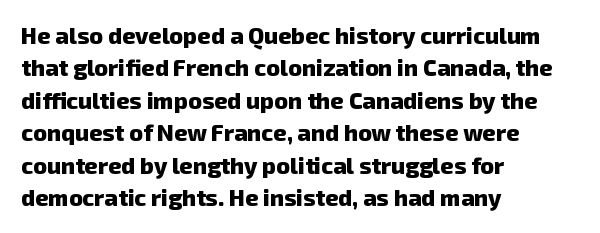
The image shows 23 px bold type; set left-aligned, normal line spacing (1.41x), normal letter spacing, not underlined.
